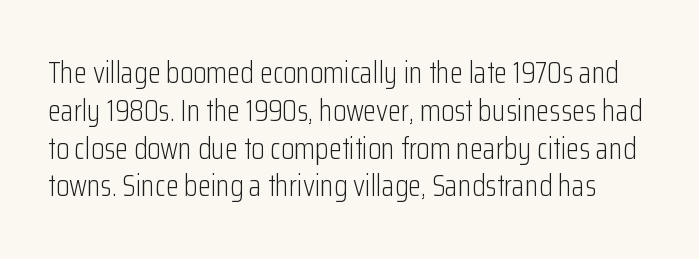
This sample uses an upright cut, with every glyph sitting square on the baseline. Proportional: the letters do not fall into vertical columns. Whoever set this chose a conventional vertical rhythm. Each letter's strokes conclude bluntly, with no projecting serifs. Weight: not bold — regular or lighter. Between one letter and the next there's only the usual sliver of space.
